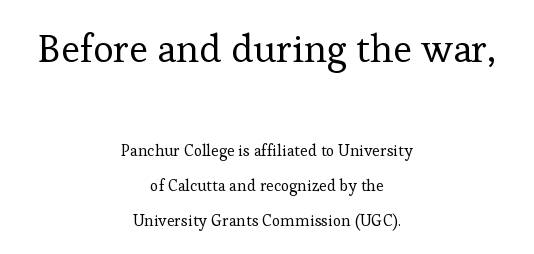
Q: Is the text bold? A: No.
Q: Is the text italic (slanted)? A: No, it is upright.
Q: Is the typeface a serif or a sans-serif typeface? A: Serif.
Q: Is the text underlined? A: No.
Q: How is the paragraph aligned? A: Centered.
Q: Is the spacing between letters normal or unusually wide? A: Normal.
Q: Is the spacing between lines tight, normal or loose? A: Loose.
Q: Which block of text is set in a larger size, the first (top) or the second (bottom)? A: The first (top) one.
Q: Width (condensed, normal, or wide)? A: Normal.
Q: Stroke contrast? A: Low.
Q: x-height? A: Medium.
Q: Monospaced? A: No.
